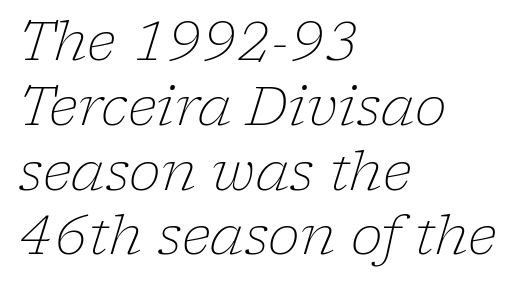
The line texture is even and compact thanks to regular tracking. If you drew a line through each stem, it would be angled. Has an underline been added? It has not. Notice how the passage keeps a crisp vertical edge on the left only. Bold? No — there's no thickening of the strokes.
